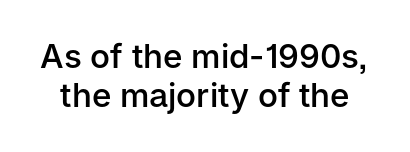
Q: Is the text bold? A: Semi-bold.
Q: Is the text italic (slanted)? A: No, it is upright.
Q: Is the typeface a serif or a sans-serif typeface? A: Sans-serif.
Q: Is the text underlined? A: No.
Q: Is the spacing between letters normal or unusually wide? A: Normal.
Q: Width (condensed, normal, or wide)? A: Normal.
Q: Stroke contrast? A: Low.
Q: x-height? A: Medium.
Q: Monospaced? A: No.
